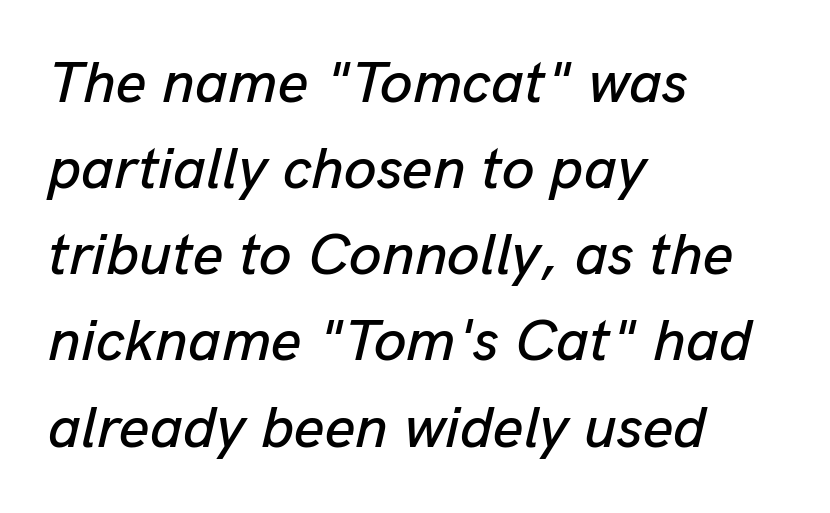
The image shows 59 px text type, italic (leaning right); set left-aligned, normal line spacing (1.46x), normal letter spacing, not underlined; low stroke contrast and a medium x-height.
